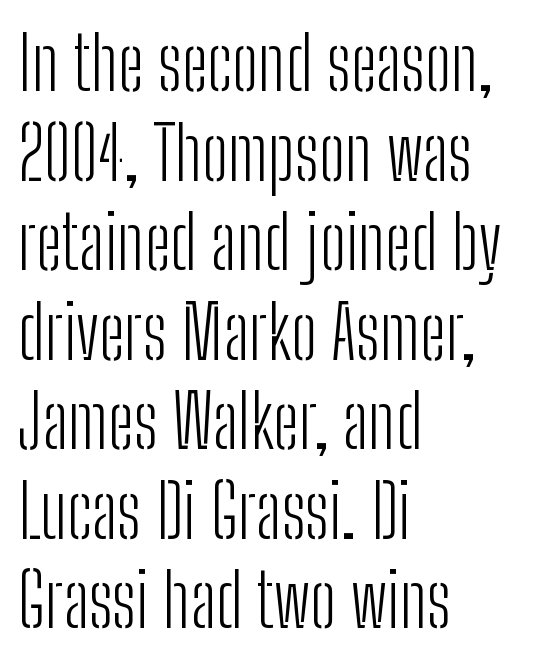
The image shows 74 px light, condensed sans-serif type, upright; set left-aligned, line spacing 1.21x, normal letter spacing, not underlined; low stroke contrast and a medium x-height.
